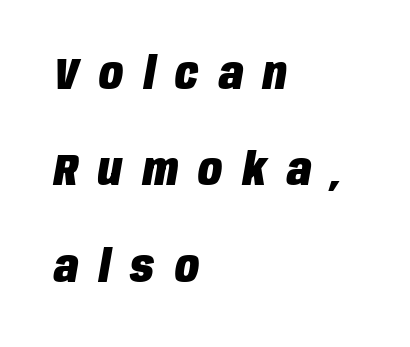
The image shows 44 px heavy, condensed type, italic (leaning right); set left-aligned, loose line spacing (2.19x), unusually wide letter spacing (+0.46 em), not underlined; low stroke contrast and a large x-height.
